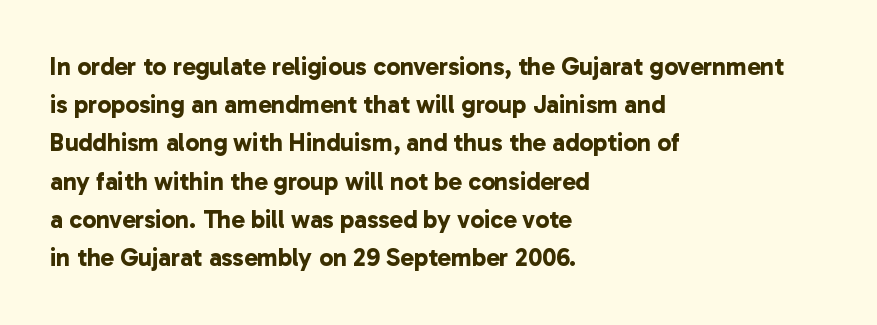
The typesetting leans heavy: a genuine bold. The ragged edge is on the right, which tells us the setting is flush left. Nobody touched the tracking dial on this one. Descenders hang freely into open space. How would I describe the line gaps? Plain and ordinary.
